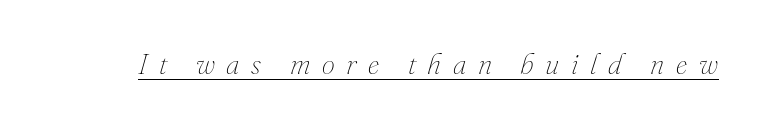
Q: Is the text bold? A: No.
Q: Is the text italic (slanted)? A: Yes, it leans right by about 16 degrees.
Q: Is the text underlined? A: Yes.
Q: Is the spacing between letters normal or unusually wide? A: Unusually wide.
Q: Width (condensed, normal, or wide)? A: Normal.
Q: Stroke contrast? A: Medium.
Q: x-height? A: Small.
Q: Monospaced? A: No.
